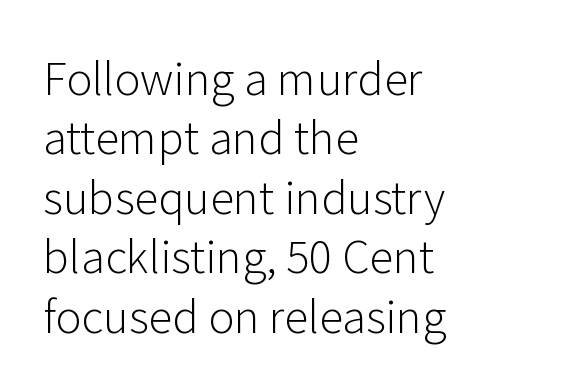
The face used here is proportionally spaced, like ordinary book or web type. Serif or sans? Sans — the stroke terminals are bare. The letterforms sit at book weight or below. Each line starts at the same left margin while the right side varies. Glance below the letters and you will spot only blank space.
